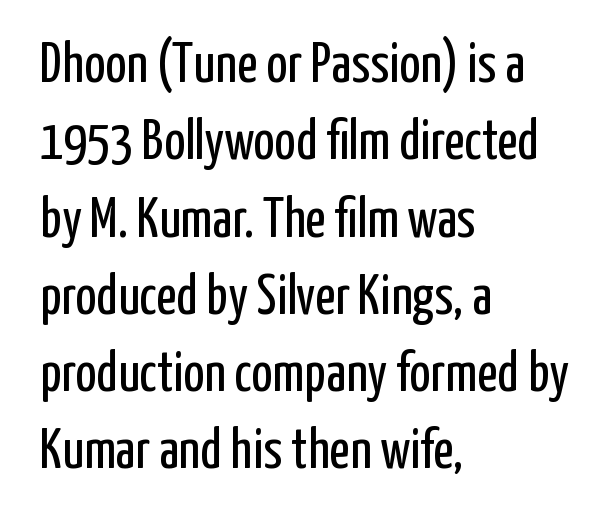
{"serif": "no", "italic": "no", "bold": "no", "weight": "regular", "width": "condensed", "stroke_contrast": "low", "x_height": "medium", "monospaced": "no", "underline": "no", "align": "left", "line_spacing": "normal", "line_spacing_ratio": 1.38, "letter_spacing": "normal", "letter_spacing_em": 0.0, "glyph_px": 56}
